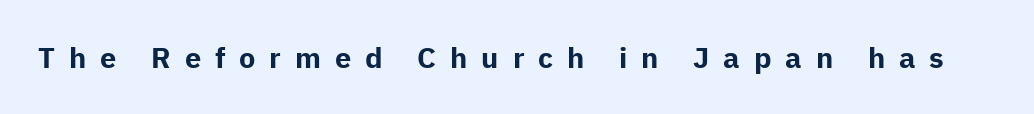
{"serif": "no", "italic": "no", "bold": "yes", "weight": "bold", "width": "normal", "stroke_contrast": "low", "x_height": "medium", "monospaced": "no", "underline": "no", "letter_spacing": "wide", "letter_spacing_em": 0.48, "glyph_px": 29}
